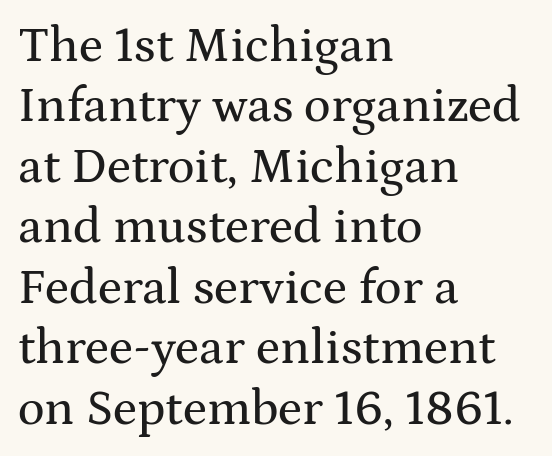
Q: Is the text italic (slanted)? A: No, it is upright.
Q: Is the typeface a serif or a sans-serif typeface? A: Serif.
Q: Is the text underlined? A: No.
Q: How is the paragraph aligned? A: Left-aligned.
Q: Is the spacing between letters normal or unusually wide? A: Normal.
Q: Width (condensed, normal, or wide)? A: Wide.
Q: Stroke contrast? A: Medium.
Q: x-height? A: Medium.
Q: Monospaced? A: No.
